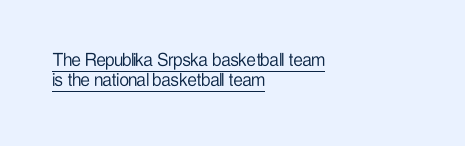
Q: Is the text bold? A: No.
Q: Is the text italic (slanted)? A: No, it is upright.
Q: Is the text underlined? A: Yes.
Q: How is the paragraph aligned? A: Left-aligned.
Q: Is the spacing between letters normal or unusually wide? A: Normal.
Q: Is the spacing between lines tight, normal or loose? A: Tight.
